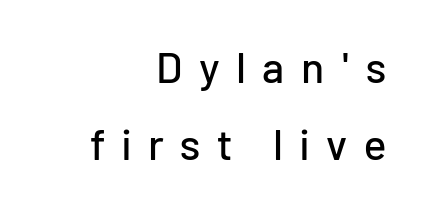
The tracking jumps out immediately: characters are airy and widely separated. The font's upright variant was chosen for this text. The paragraph shown leans on its right margin. No feet cap the strokes, marking this as sans-serif type.
